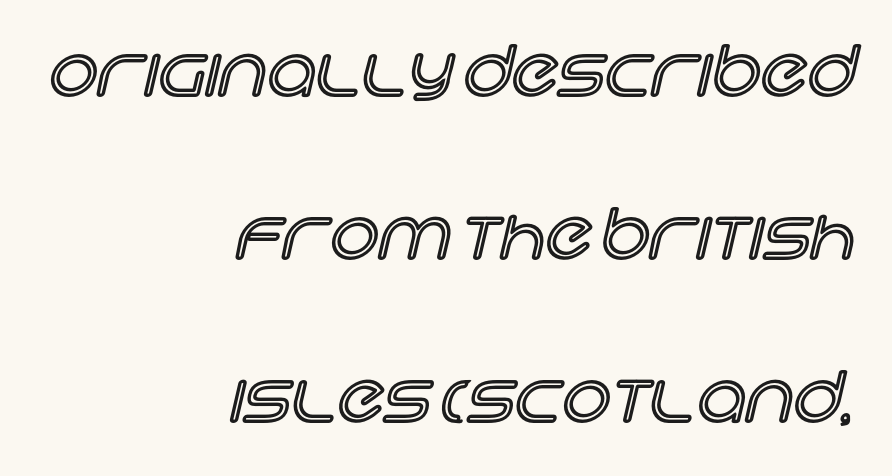
Every row of glyphs terminates at an identical x-position on the right. Tracking here is standard; glyphs follow each other at the usual distance. Honestly, there is no underline to notice here at all. The letters advance in unequal steps, a hallmark of proportional type.
